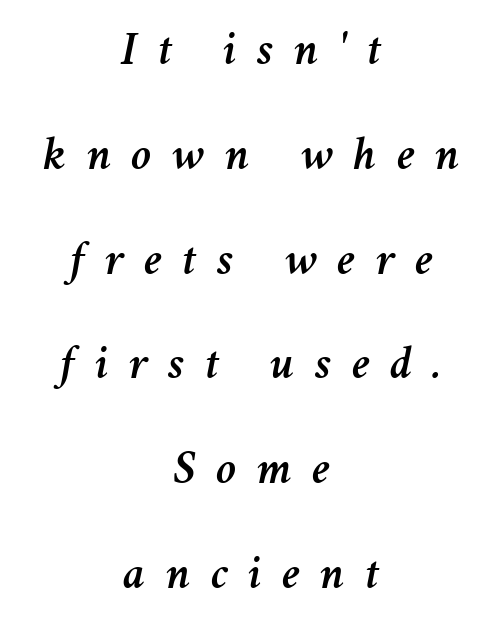
The image shows 47 px text type, italic (leaning right); set centered, loose line spacing (2.23x), unusually wide letter spacing (+0.43 em), not underlined; medium stroke contrast and a medium x-height.
